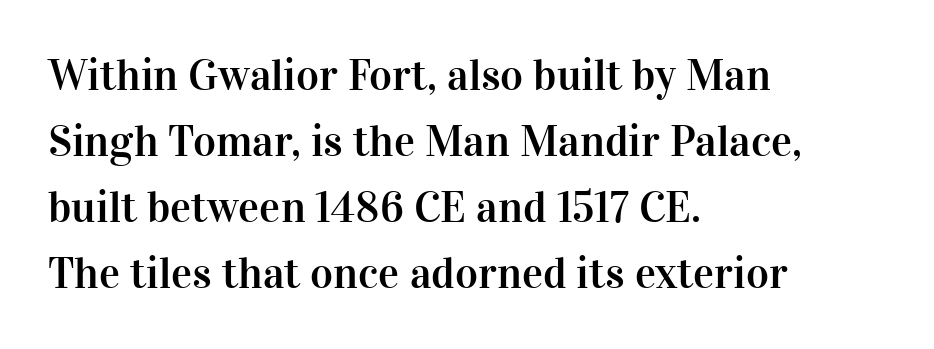
{"serif": "yes", "italic": "no", "width": "normal", "stroke_contrast": "high", "x_height": "medium", "monospaced": "no", "underline": "no", "align": "left", "line_spacing": "normal", "line_spacing_ratio": 1.5, "letter_spacing": "normal", "letter_spacing_em": 0.0, "glyph_px": 44}
